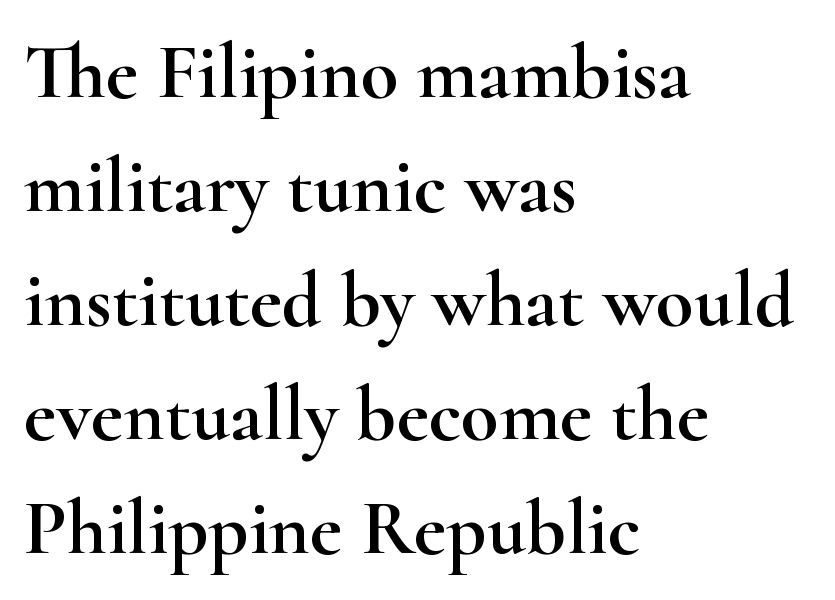
The image shows 78 px wide serif type, upright; set left-aligned, normal line spacing (1.46x), normal letter spacing, not underlined; high stroke contrast and a small x-height.
